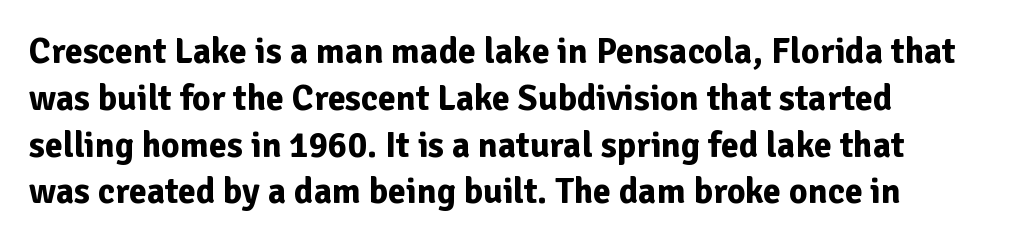
Q: Is the text bold? A: Yes.
Q: Is the text italic (slanted)? A: No, it is upright.
Q: Is the typeface a serif or a sans-serif typeface? A: Sans-serif.
Q: Is the text underlined? A: No.
Q: How is the paragraph aligned? A: Left-aligned.
Q: Is the spacing between letters normal or unusually wide? A: Normal.
Q: Is the spacing between lines tight, normal or loose? A: Normal.
Q: Width (condensed, normal, or wide)? A: Normal.
Q: Stroke contrast? A: Low.
Q: x-height? A: Medium.
Q: Monospaced? A: No.
